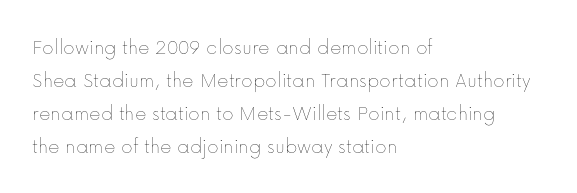
Q: Is the text bold? A: No.
Q: Is the text italic (slanted)? A: No, it is upright.
Q: Is the text underlined? A: No.
Q: How is the paragraph aligned? A: Left-aligned.
Q: Is the spacing between letters normal or unusually wide? A: Normal.
Q: Is the spacing between lines tight, normal or loose? A: Normal.
